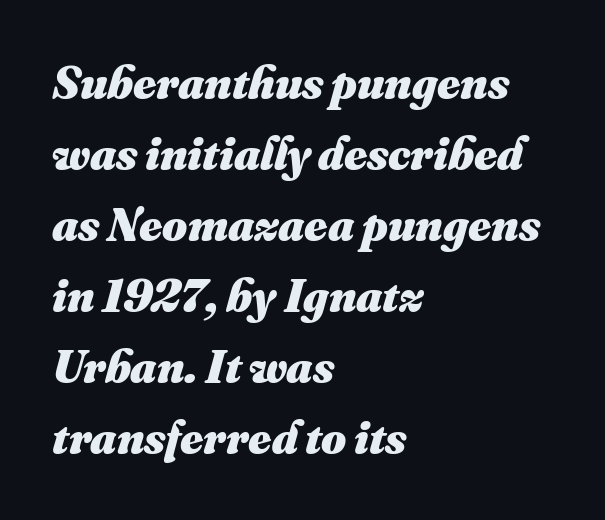
{"bold": "yes", "weight": "heavy", "width": "normal", "stroke_contrast": "medium", "x_height": "small", "monospaced": "no", "underline": "no", "align": "left", "line_spacing": "normal", "line_spacing_ratio": 1.48, "letter_spacing": "normal", "letter_spacing_em": 0.0, "glyph_px": 48}
